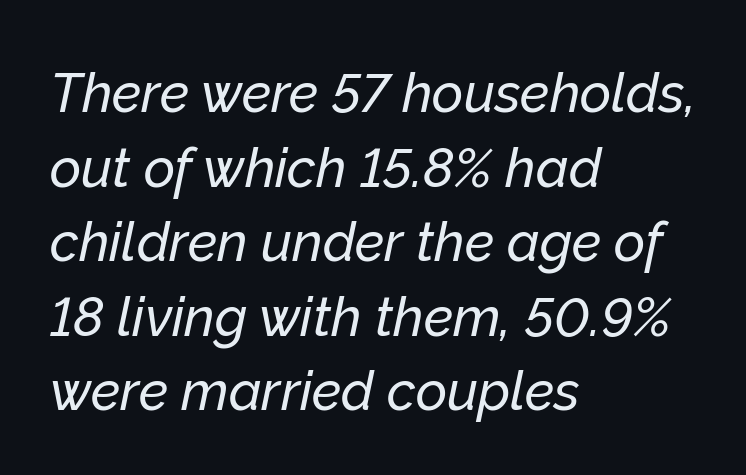
Q: Is the text italic (slanted)? A: Yes, it leans right by about 12 degrees.
Q: Is the text underlined? A: No.
Q: How is the paragraph aligned? A: Left-aligned.
Q: Is the spacing between letters normal or unusually wide? A: Normal.
Q: Is the spacing between lines tight, normal or loose? A: Normal.
Q: Width (condensed, normal, or wide)? A: Normal.
Q: Stroke contrast? A: Low.
Q: x-height? A: Medium.
Q: Monospaced? A: No.
